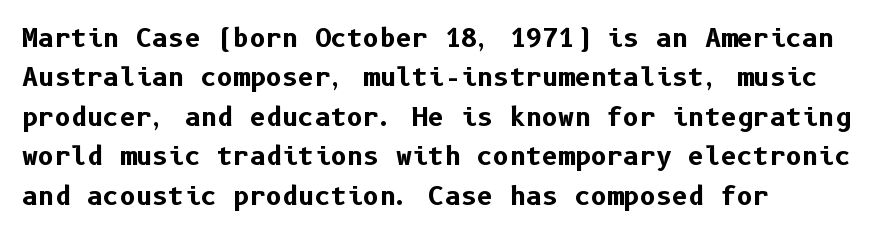
{"italic": "no", "bold": "yes", "underline": "no", "align": "left", "line_spacing": "normal", "line_spacing_ratio": 1.58, "letter_spacing": "normal", "letter_spacing_em": 0.0, "glyph_px": 25}
